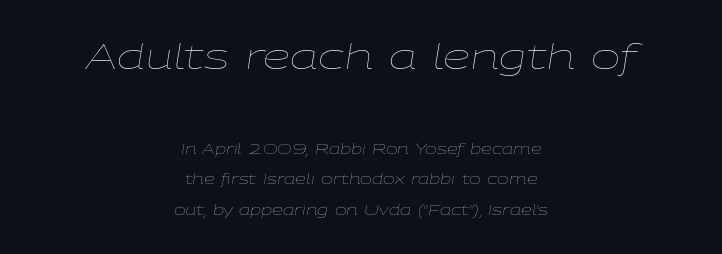
Top chunk: large. Bottom chunk: small. If you measured baseline to baseline, you'd find a long distance. Alignment: centered. Is this a fixed-width face? No — the glyphs have proportional, varying widths. Rule under the text: the space is simply empty. Emphasis-style slanted type is in use.
